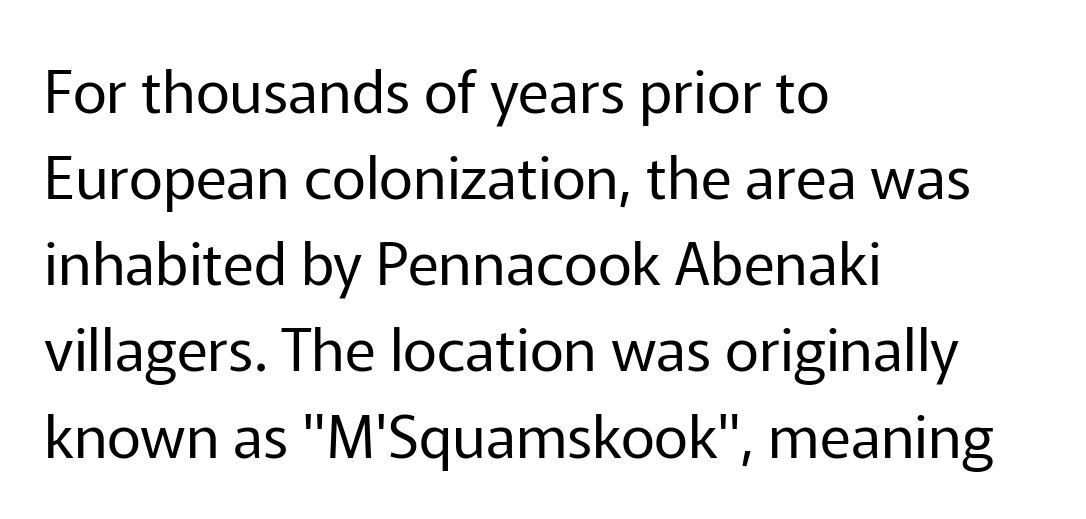
Short note: letters normally spaced. Decoration check: the copy has no underline. The face used here is proportionally spaced, like ordinary book or web type. Line spacing here is normal.
